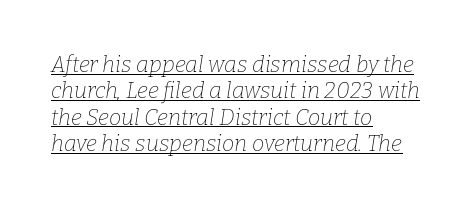
{"italic": "yes", "lean": "right", "slant_degrees": 9, "bold": "no", "underline": "yes", "align": "left", "line_spacing_ratio": 1.2, "letter_spacing": "normal", "letter_spacing_em": 0.0, "glyph_px": 22}
